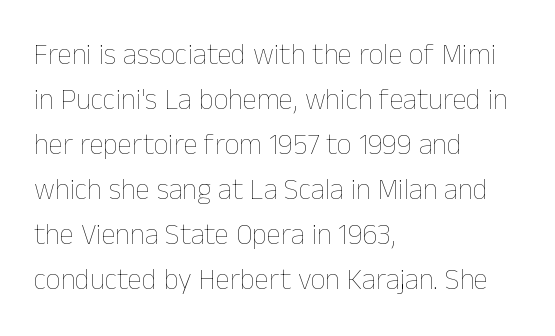
Upright lettering throughout. Weight: in the light-to-regular range. The strip under each line holds only bare page. Every row of glyphs begins at an identical x-position on the left. The passage shown is typed in a proportional face where columns would drift.
